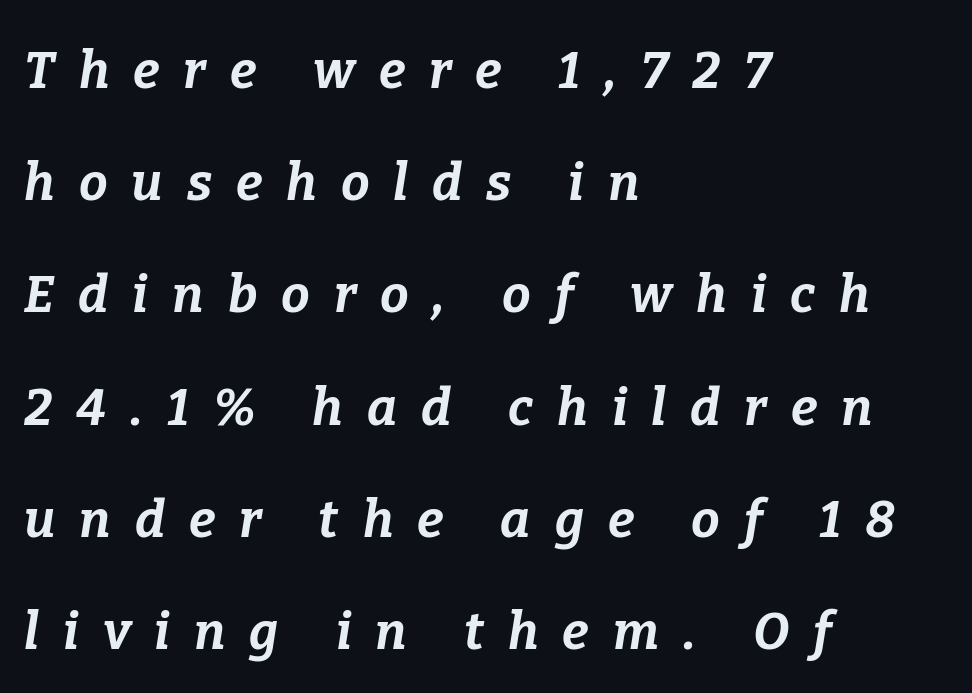
Q: Is the text bold? A: Yes.
Q: Is the text italic (slanted)? A: Yes, it leans right by about 9 degrees.
Q: Is the text underlined? A: No.
Q: How is the paragraph aligned? A: Left-aligned.
Q: Is the spacing between letters normal or unusually wide? A: Unusually wide.
Q: Is the spacing between lines tight, normal or loose? A: Loose.
Q: Width (condensed, normal, or wide)? A: Normal.
Q: Stroke contrast? A: Low.
Q: x-height? A: Medium.
Q: Monospaced? A: No.
